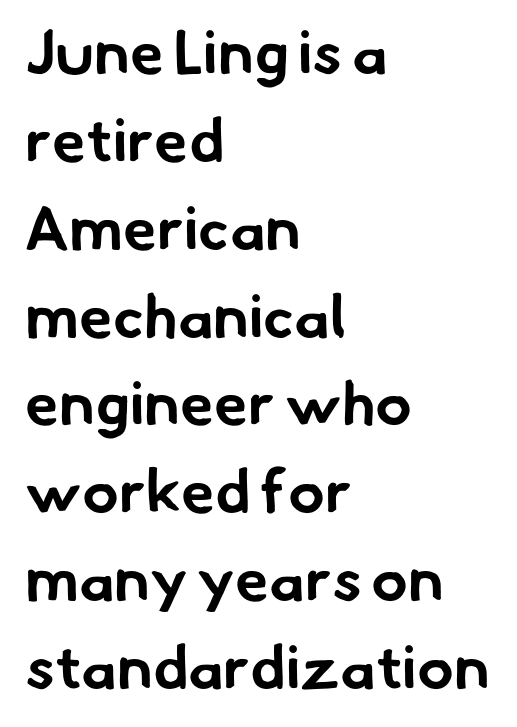
Q: Is the text bold? A: Yes.
Q: Is the typeface a serif or a sans-serif typeface? A: Sans-serif.
Q: Is the text underlined? A: No.
Q: How is the paragraph aligned? A: Left-aligned.
Q: Is the spacing between letters normal or unusually wide? A: Normal.
Q: Is the spacing between lines tight, normal or loose? A: Normal.
Q: Width (condensed, normal, or wide)? A: Normal.
Q: Stroke contrast? A: Low.
Q: x-height? A: Small.
Q: Monospaced? A: No.
